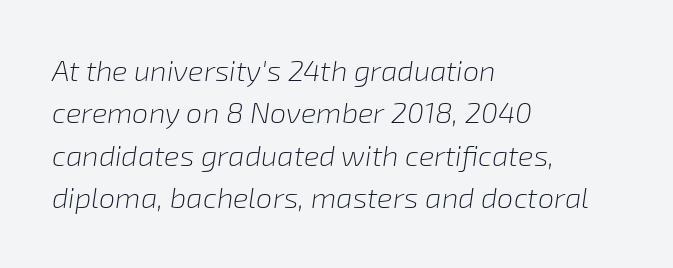
{"italic": "yes", "lean": "right", "slant_degrees": 8, "bold": "no", "weight": "light", "width": "normal", "stroke_contrast": "low", "x_height": "medium", "monospaced": "no", "underline": "no", "align": "left", "line_spacing": "normal", "line_spacing_ratio": 1.46, "letter_spacing": "normal", "letter_spacing_em": 0.0, "glyph_px": 29}
